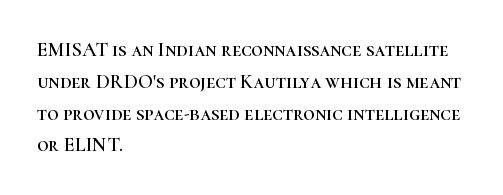
{"italic": "no", "underline": "no", "align": "left", "line_spacing": "normal", "line_spacing_ratio": 1.59, "letter_spacing": "normal", "letter_spacing_em": 0.0, "glyph_px": 20}
